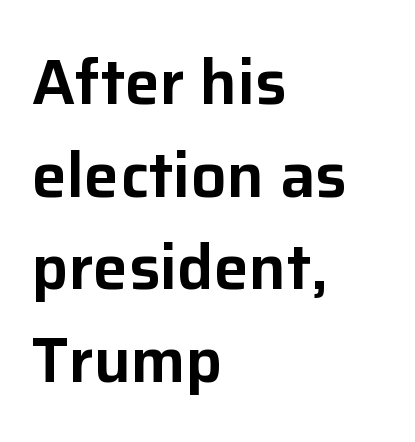
Q: Is the text italic (slanted)? A: No, it is upright.
Q: Is the typeface a serif or a sans-serif typeface? A: Sans-serif.
Q: Is the text underlined? A: No.
Q: How is the paragraph aligned? A: Left-aligned.
Q: Is the spacing between letters normal or unusually wide? A: Normal.
Q: Is the spacing between lines tight, normal or loose? A: Normal.
Q: Width (condensed, normal, or wide)? A: Normal.
Q: Stroke contrast? A: Low.
Q: x-height? A: Medium.
Q: Monospaced? A: No.
